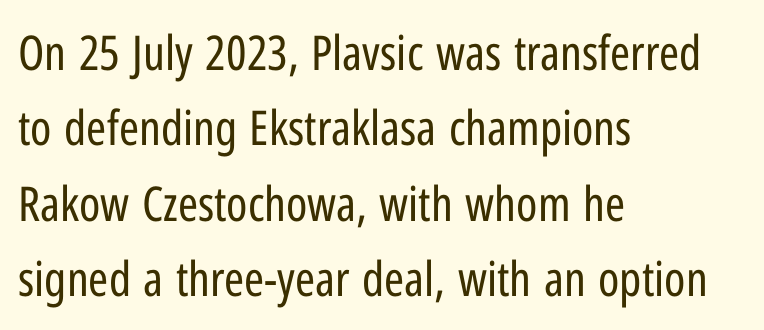
The image shows 48 px regular-weight, condensed sans-serif type, upright; set left-aligned, normal line spacing (1.57x), normal letter spacing, not underlined; low stroke contrast and a medium x-height.
